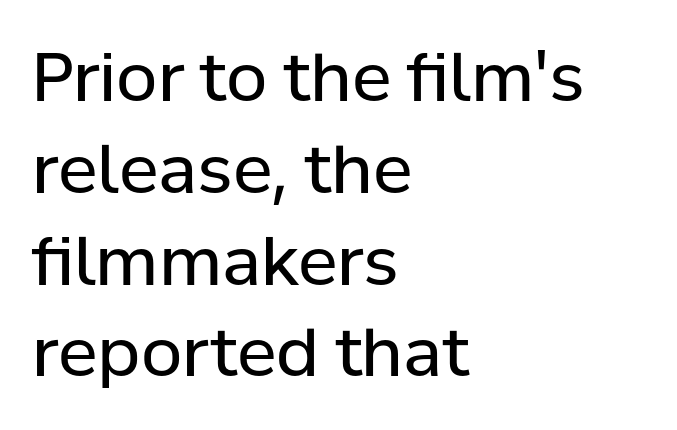
{"serif": "no", "italic": "no", "bold": "no", "weight": "regular", "width": "normal", "stroke_contrast": "low", "x_height": "medium", "monospaced": "no", "underline": "no", "align": "left", "line_spacing": "normal", "line_spacing_ratio": 1.37, "letter_spacing": "normal", "letter_spacing_em": 0.0, "glyph_px": 67}
